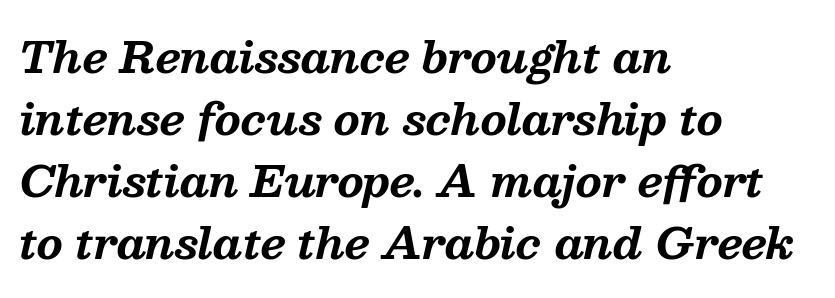
{"serif": "yes", "italic": "yes", "lean": "right", "slant_degrees": 13, "bold": "yes", "weight": "bold", "width": "normal", "stroke_contrast": "medium", "x_height": "medium", "monospaced": "no", "underline": "no", "align": "left", "line_spacing": "normal", "line_spacing_ratio": 1.48, "letter_spacing": "normal", "letter_spacing_em": 0.0, "glyph_px": 42}
